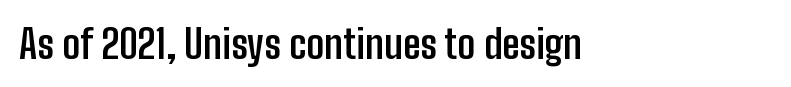
Q: Is the text bold? A: Yes.
Q: Is the text italic (slanted)? A: No, it is upright.
Q: Is the typeface a serif or a sans-serif typeface? A: Sans-serif.
Q: Is the text underlined? A: No.
Q: How is the paragraph aligned? A: Left-aligned.
Q: Is the spacing between letters normal or unusually wide? A: Normal.
Q: Width (condensed, normal, or wide)? A: Condensed.
Q: Stroke contrast? A: Low.
Q: x-height? A: Medium.
Q: Monospaced? A: No.
